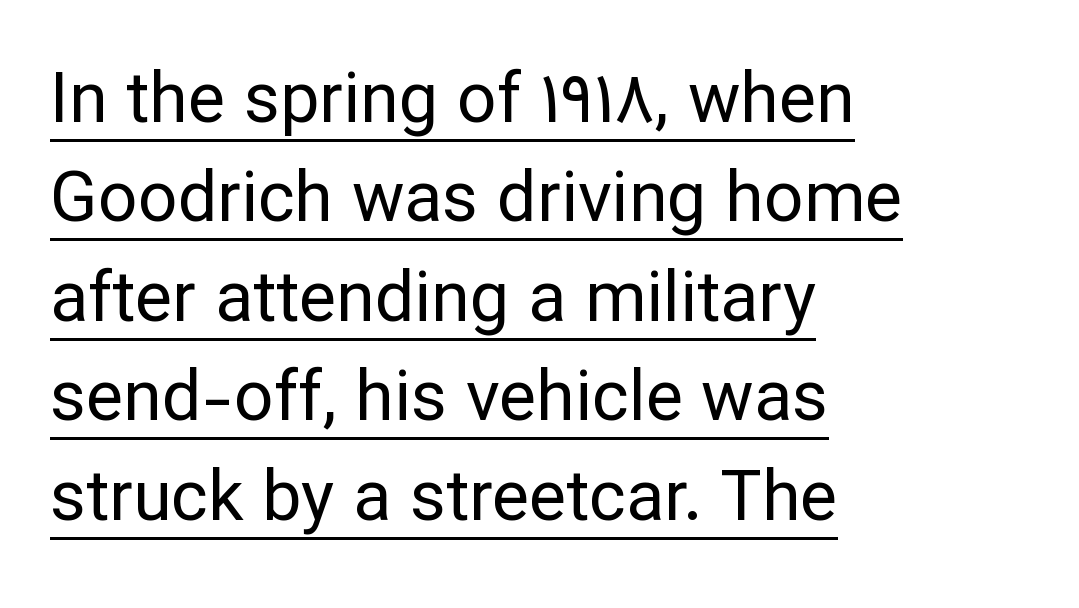
The image shows 70 px regular-weight sans-serif type, upright; set left-aligned, normal line spacing (1.42x), normal letter spacing, underlined; low stroke contrast and a medium x-height.
